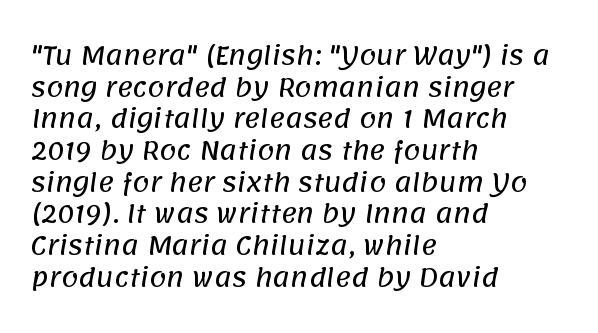
The image shows 24 px text type; set left-aligned, normal line spacing (1.32x), normal letter spacing, not underlined.
